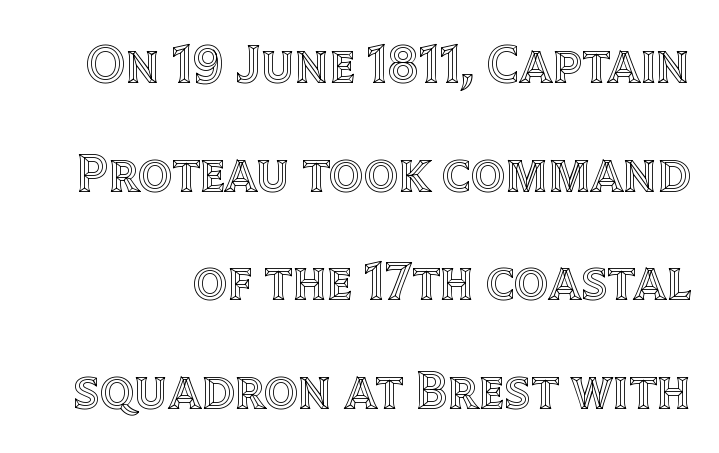
The specimen omits any rule beneath the text block's lines. The passage shown is typed in a proportional face where columns would drift. You could fit nearly another row in the gap between these rows. Is the letter spacing exaggerated? No — it looks like the ordinary default.
